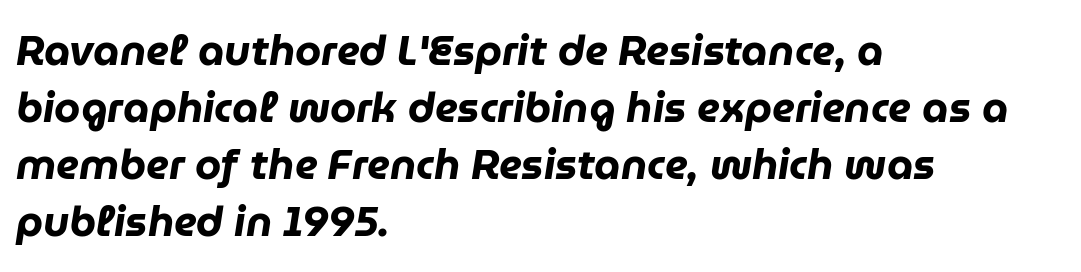
The image shows 42 px heavy type, italic (leaning right); set left-aligned, normal line spacing (1.36x), normal letter spacing, not underlined; low stroke contrast and a medium x-height.
